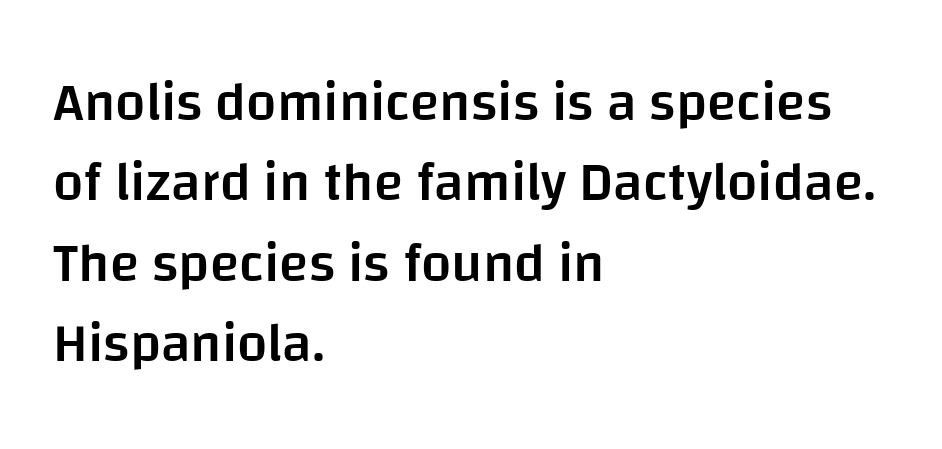
Q: Is the text bold? A: Semi-bold.
Q: Is the text italic (slanted)? A: No, it is upright.
Q: Is the typeface a serif or a sans-serif typeface? A: Sans-serif.
Q: Is the text underlined? A: No.
Q: How is the paragraph aligned? A: Left-aligned.
Q: Is the spacing between letters normal or unusually wide? A: Normal.
Q: Is the spacing between lines tight, normal or loose? A: Normal.
Q: Width (condensed, normal, or wide)? A: Normal.
Q: Stroke contrast? A: Low.
Q: x-height? A: Large.
Q: Monospaced? A: No.
